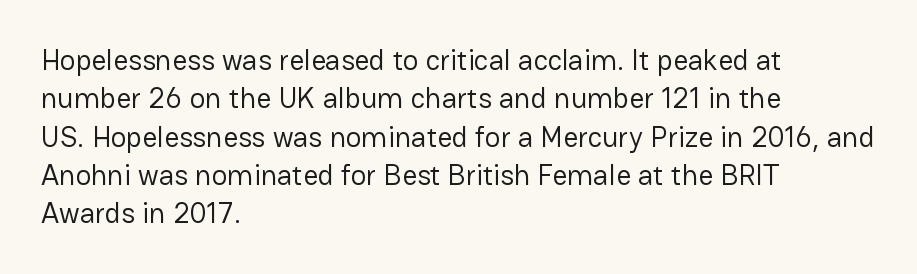
Each line starts at the same left margin while the right side varies. Letters rest on an invisible, unmarked baseline. Does extra space separate the letters? No, they use regular spacing. A typesetter would call this leading conventional body-copy spacing.
